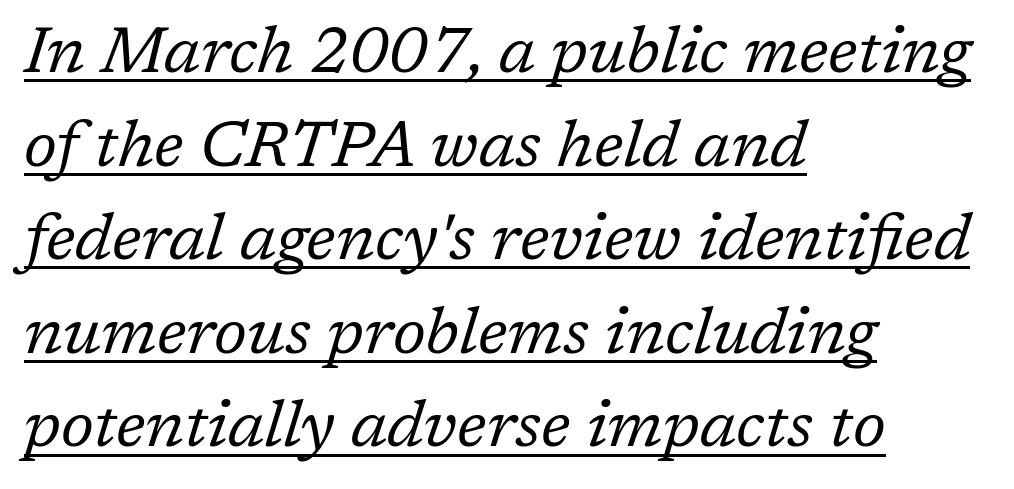
Q: Is the text bold? A: No.
Q: Is the text italic (slanted)? A: Yes, it leans right by about 17 degrees.
Q: Is the typeface a serif or a sans-serif typeface? A: Serif.
Q: Is the text underlined? A: Yes.
Q: How is the paragraph aligned? A: Left-aligned.
Q: Is the spacing between letters normal or unusually wide? A: Normal.
Q: Is the spacing between lines tight, normal or loose? A: Normal.
Q: Width (condensed, normal, or wide)? A: Normal.
Q: Stroke contrast? A: Low.
Q: x-height? A: Medium.
Q: Monospaced? A: No.
